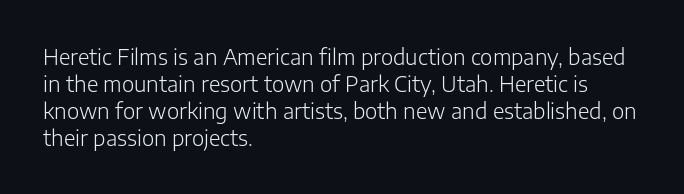
Q: Is the text bold? A: No.
Q: Is the text italic (slanted)? A: No, it is upright.
Q: Is the text underlined? A: No.
Q: How is the paragraph aligned? A: Left-aligned.
Q: Is the spacing between letters normal or unusually wide? A: Normal.
Q: Is the spacing between lines tight, normal or loose? A: Normal.
